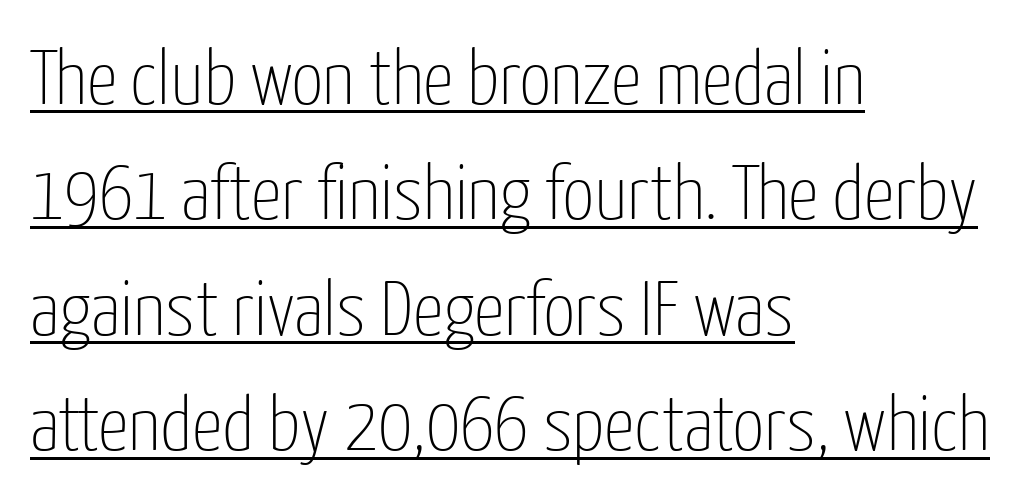
Q: Is the text bold? A: No.
Q: Is the text italic (slanted)? A: No, it is upright.
Q: Is the typeface a serif or a sans-serif typeface? A: Sans-serif.
Q: Is the text underlined? A: Yes.
Q: How is the paragraph aligned? A: Left-aligned.
Q: Is the spacing between letters normal or unusually wide? A: Normal.
Q: Is the spacing between lines tight, normal or loose? A: Normal.
Q: Width (condensed, normal, or wide)? A: Condensed.
Q: Stroke contrast? A: Low.
Q: x-height? A: Medium.
Q: Monospaced? A: No.
